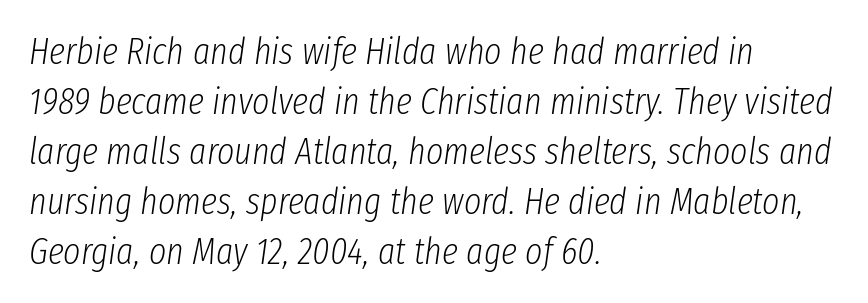
Q: Is the text bold? A: No.
Q: Is the text italic (slanted)? A: Yes, it leans right by about 8 degrees.
Q: Is the text underlined? A: No.
Q: How is the paragraph aligned? A: Left-aligned.
Q: Is the spacing between letters normal or unusually wide? A: Normal.
Q: Is the spacing between lines tight, normal or loose? A: Normal.
Q: Width (condensed, normal, or wide)? A: Condensed.
Q: Stroke contrast? A: Low.
Q: x-height? A: Medium.
Q: Monospaced? A: No.
